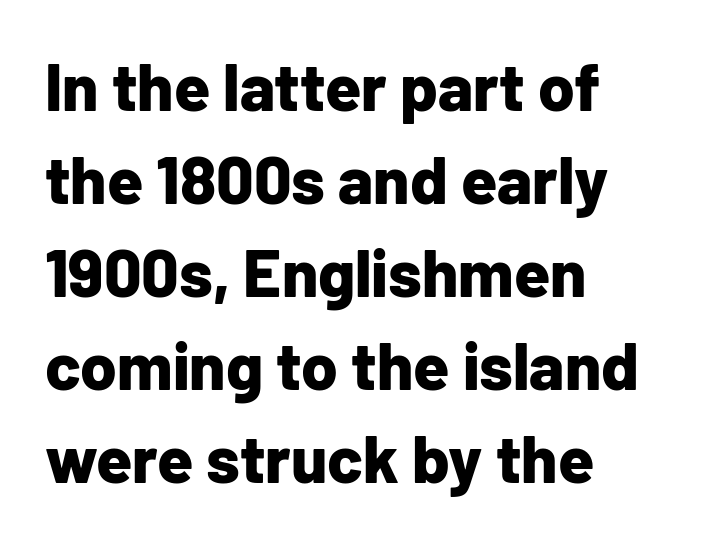
The image shows 66 px bold sans-serif type, upright; set left-aligned, normal line spacing (1.41x), normal letter spacing, not underlined; low stroke contrast and a medium x-height.
